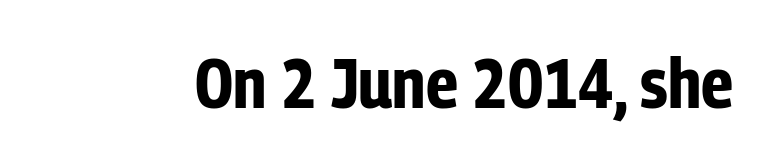
Note the varied advance widths — an 'i' is clearly narrower than an 'm'. Heavy-handed strokes throughout: this text is bold. You can tell from the bare stems that sans-serif type was used. There is no visible air inserted between adjacent glyphs. Every character sits straight up, as roman type does. Glance below the letters and you will spot only blank space.
